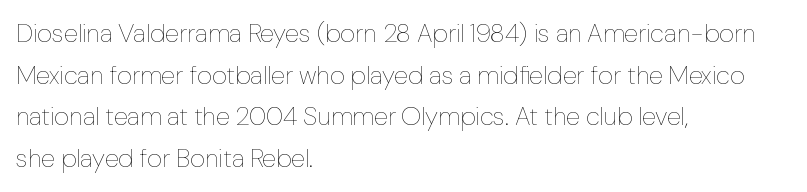
Rule under the text: the space is simply empty. One-word summary of the alignment: left. Stroke thickness stays within the range of a standard reading face or lighter. Rows of type keep a routine distance in the vertical direction. Ascenders rise straight up at ninety degrees. The tracking reads as untouched default to a designer's eye.
